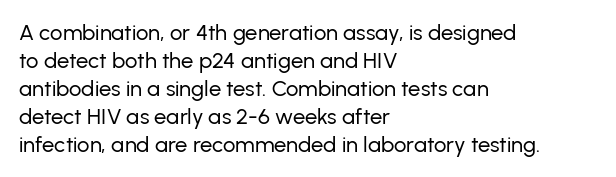
{"italic": "no", "bold": "no", "underline": "no", "align": "left", "line_spacing": "normal", "line_spacing_ratio": 1.27, "letter_spacing": "normal", "letter_spacing_em": 0.0, "glyph_px": 22}
